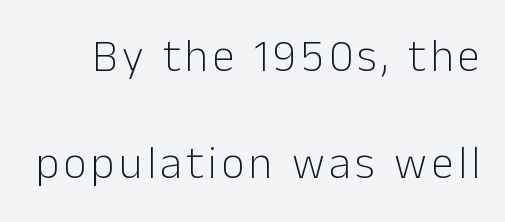
Q: Is the text bold? A: No.
Q: Is the text italic (slanted)? A: No, it is upright.
Q: Is the typeface a serif or a sans-serif typeface? A: Sans-serif.
Q: Is the text underlined? A: No.
Q: Is the spacing between lines tight, normal or loose? A: Loose.
Q: Width (condensed, normal, or wide)? A: Normal.
Q: Stroke contrast? A: Low.
Q: x-height? A: Medium.
Q: Monospaced? A: No.
